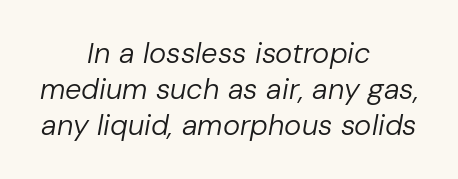
{"italic": "yes", "lean": "right", "slant_degrees": 10, "bold": "no", "weight": "regular", "width": "normal", "stroke_contrast": "low", "x_height": "medium", "monospaced": "no", "underline": "no", "align": "center", "line_spacing": "normal", "line_spacing_ratio": 1.25, "letter_spacing": "normal", "letter_spacing_em": 0.0, "glyph_px": 29}
